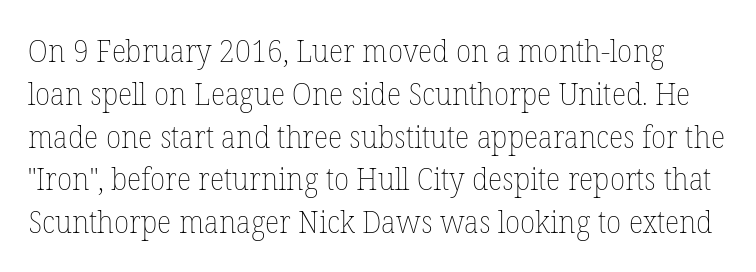
{"italic": "no", "bold": "no", "weight": "thin", "width": "normal", "stroke_contrast": "low", "x_height": "medium", "monospaced": "no", "underline": "no", "line_spacing": "normal", "line_spacing_ratio": 1.38, "letter_spacing": "normal", "letter_spacing_em": 0.0, "glyph_px": 31}
